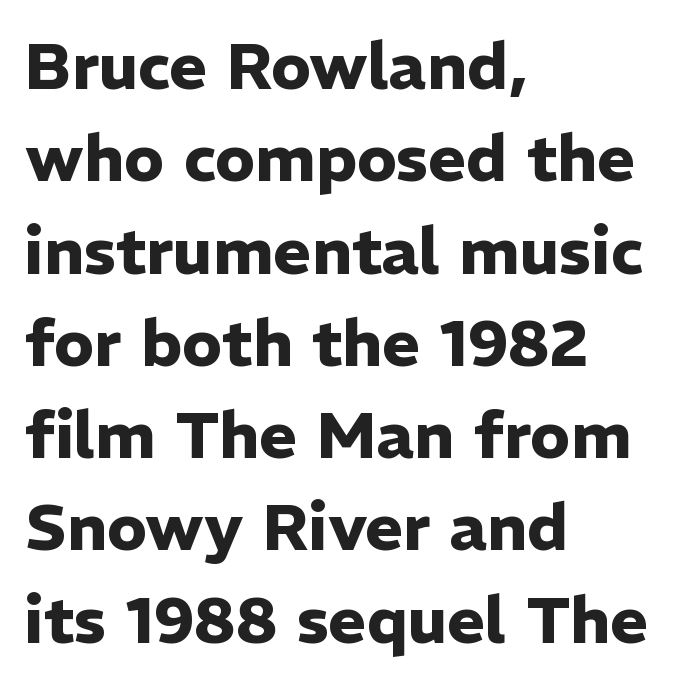
Summary of vertical rhythm: regular, with standard interline spacing. The designer went with a sans here, leaving each stem footless. Honestly, the letter spacing is just normal — you wouldn't notice it. Think of a printed novel: that variable character pitch is what you see here.
